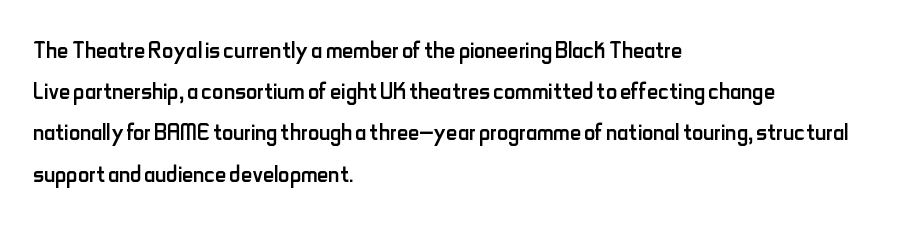
Quick note: underline off. No letter is thick-stroked: the sample isn't bold. Proportional: the letters do not fall into vertical columns. Notice how descenders clear the ascenders below comfortably — that's standard leading. A classic flush-left, rag-right setting is used for this passage.
